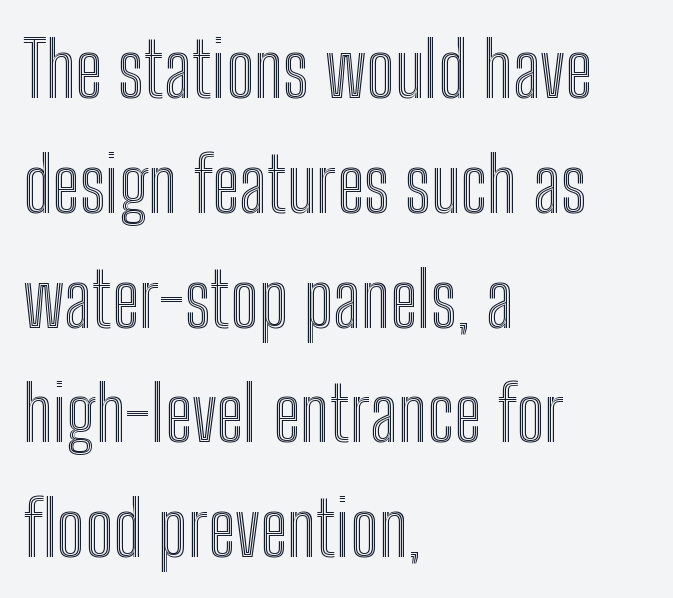
The image shows 76 px condensed type, upright; set left-aligned, normal line spacing (1.51x), normal letter spacing, not underlined; a medium x-height.
